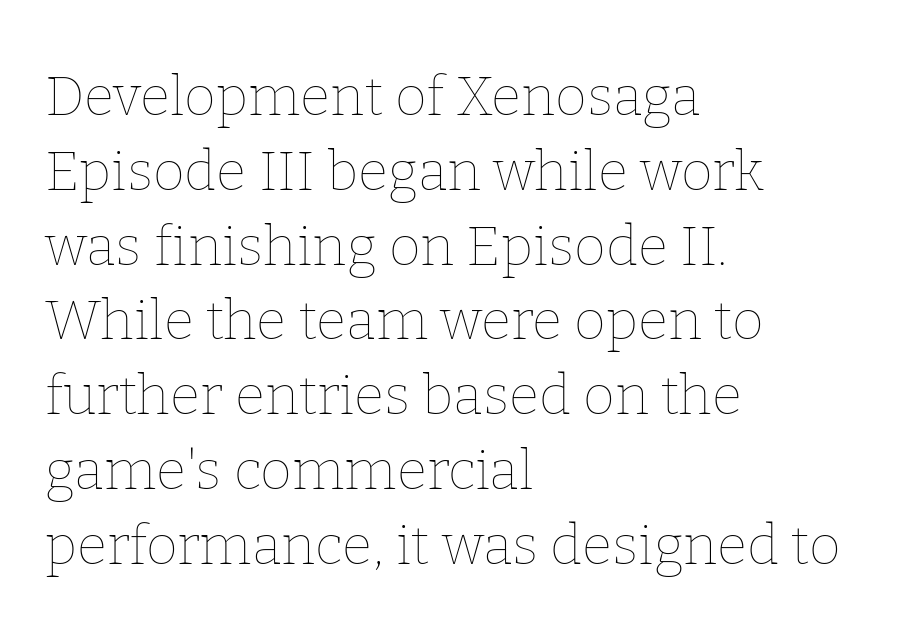
The image shows 55 px thin type, upright; set left-aligned, normal line spacing (1.36x), normal letter spacing, not underlined; low stroke contrast and a medium x-height.
